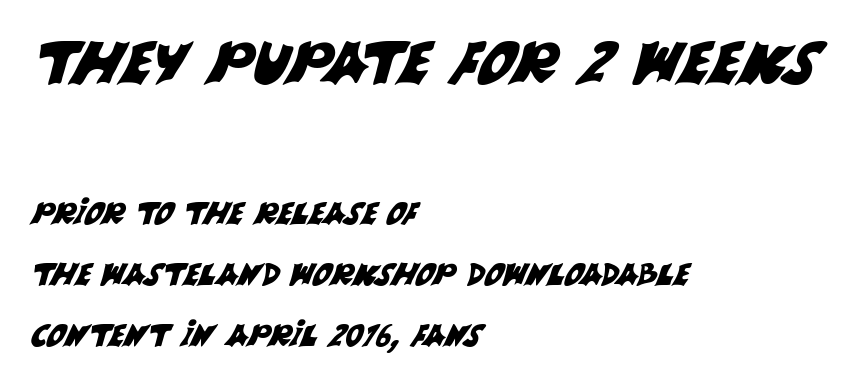
Q: Is the typeface a serif or a sans-serif typeface? A: Sans-serif.
Q: Is the text underlined? A: No.
Q: How is the paragraph aligned? A: Left-aligned.
Q: Is the spacing between letters normal or unusually wide? A: Normal.
Q: Is the spacing between lines tight, normal or loose? A: Loose.
Q: Which block of text is set in a larger size, the first (top) or the second (bottom)? A: The first (top) one.
Q: Width (condensed, normal, or wide)? A: Normal.
Q: Stroke contrast? A: Medium.
Q: x-height? A: Large.
Q: Monospaced? A: No.
